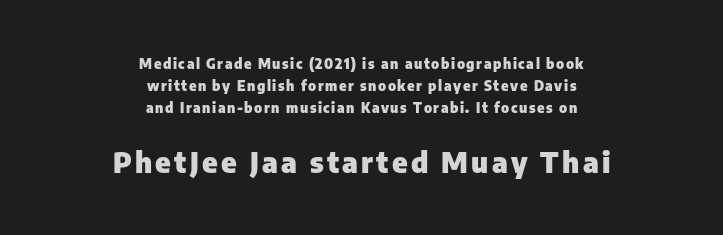
Q: Is the text bold? A: Yes.
Q: Is the text italic (slanted)? A: No, it is upright.
Q: Is the typeface a serif or a sans-serif typeface? A: Sans-serif.
Q: Is the text underlined? A: No.
Q: How is the paragraph aligned? A: Centered.
Q: Is the spacing between lines tight, normal or loose? A: Normal.
Q: Which block of text is set in a larger size, the first (top) or the second (bottom)? A: The second (bottom) one.
Q: Width (condensed, normal, or wide)? A: Normal.
Q: Stroke contrast? A: Low.
Q: x-height? A: Medium.
Q: Monospaced? A: No.
